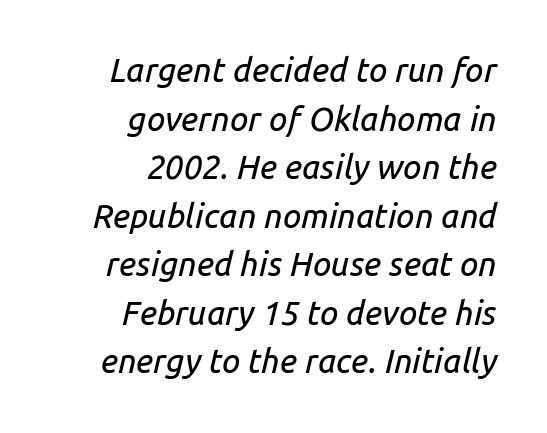
The image shows 33 px text type, italic (leaning right); set right-aligned, normal line spacing (1.47x), normal letter spacing, not underlined; low stroke contrast and a medium x-height.
